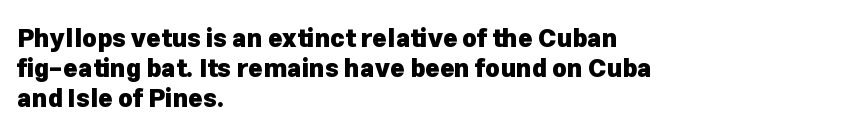
Default kerning and tracking; the words read as compact shapes. The letters stand upright; this is a roman face. Pretty heavy lettering here — definitely bold. The words here are not underlined.
